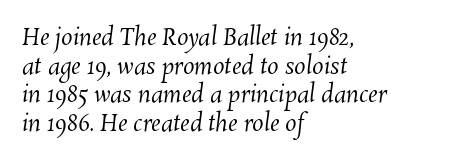
Is the stroke heavy? The answer is a plain regular-or-lighter. The lines in this sample share a left origin and differ only in where they stop. Is there much room between lines? A standard amount, neither cramped nor airy. Compared with typical body copy, the letter spacing here is the same.
